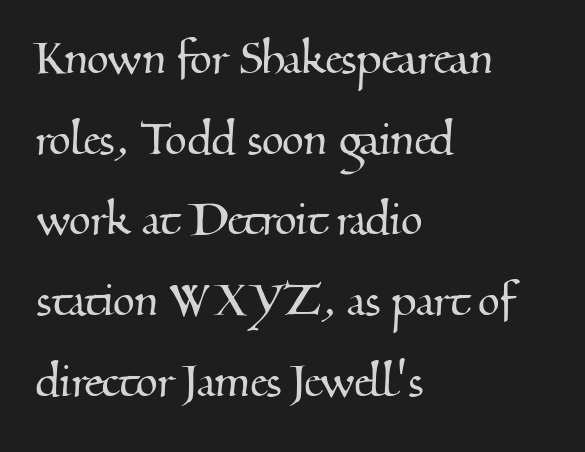
Q: Is the typeface a serif or a sans-serif typeface? A: Serif.
Q: Is the text underlined? A: No.
Q: How is the paragraph aligned? A: Left-aligned.
Q: Is the spacing between letters normal or unusually wide? A: Normal.
Q: Is the spacing between lines tight, normal or loose? A: Normal.
Q: Width (condensed, normal, or wide)? A: Normal.
Q: Stroke contrast? A: Medium.
Q: x-height? A: Small.
Q: Monospaced? A: No.
